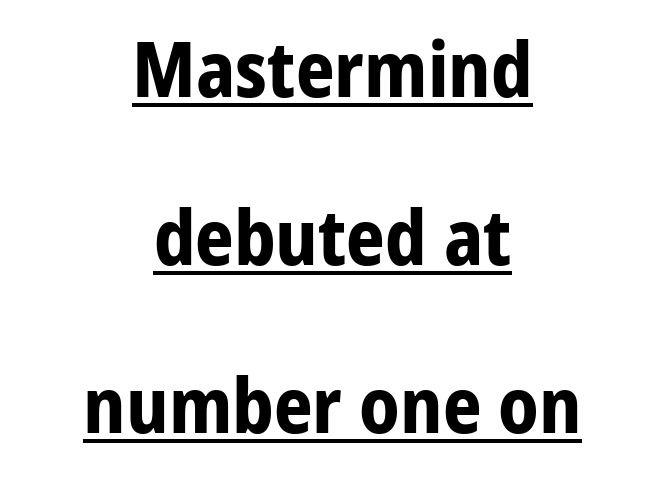
The image shows 76 px bold sans-serif type, upright; set centered, loose line spacing (2.21x), normal letter spacing, underlined; low stroke contrast and a medium x-height.
